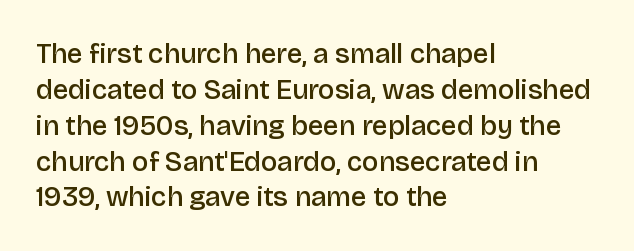
Q: Is the text bold? A: Semi-bold.
Q: Is the text italic (slanted)? A: No, it is upright.
Q: Is the typeface a serif or a sans-serif typeface? A: Sans-serif.
Q: Is the text underlined? A: No.
Q: How is the paragraph aligned? A: Left-aligned.
Q: Is the spacing between letters normal or unusually wide? A: Normal.
Q: Is the spacing between lines tight, normal or loose? A: Normal.
Q: Width (condensed, normal, or wide)? A: Normal.
Q: Stroke contrast? A: Low.
Q: x-height? A: Large.
Q: Monospaced? A: No.
